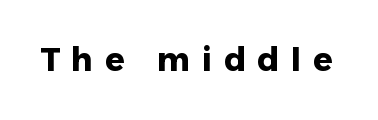
Q: Is the text bold? A: Yes.
Q: Is the text italic (slanted)? A: No, it is upright.
Q: Is the typeface a serif or a sans-serif typeface? A: Sans-serif.
Q: Is the text underlined? A: No.
Q: Is the spacing between letters normal or unusually wide? A: Unusually wide.
Q: Width (condensed, normal, or wide)? A: Normal.
Q: Stroke contrast? A: Low.
Q: x-height? A: Medium.
Q: Monospaced? A: No.
